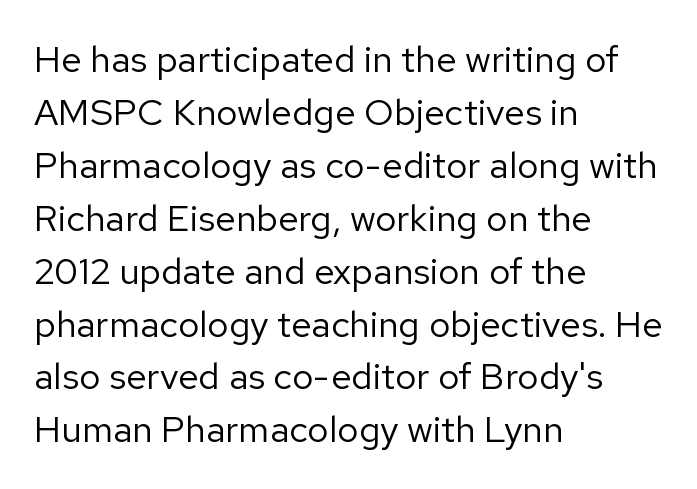
The image shows 37 px regular-weight sans-serif type, upright; set left-aligned, normal line spacing (1.43x), normal letter spacing, not underlined; low stroke contrast and a medium x-height.
